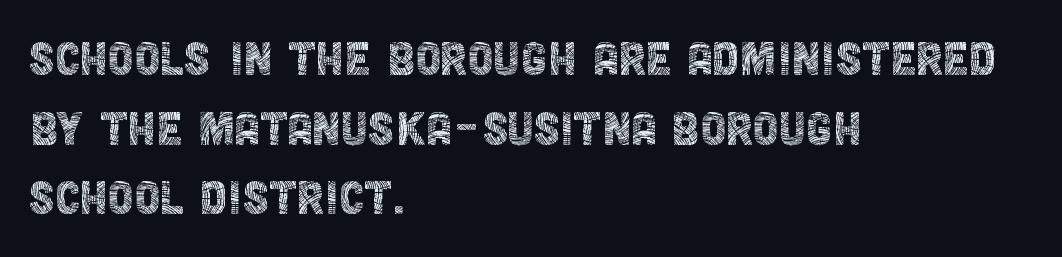
Q: Is the text bold? A: No.
Q: Is the text italic (slanted)? A: No, it is upright.
Q: Is the typeface a serif or a sans-serif typeface? A: Sans-serif.
Q: Is the text underlined? A: No.
Q: How is the paragraph aligned? A: Left-aligned.
Q: Is the spacing between letters normal or unusually wide? A: Normal.
Q: Width (condensed, normal, or wide)? A: Condensed.
Q: x-height? A: Large.
Q: Monospaced? A: No.
